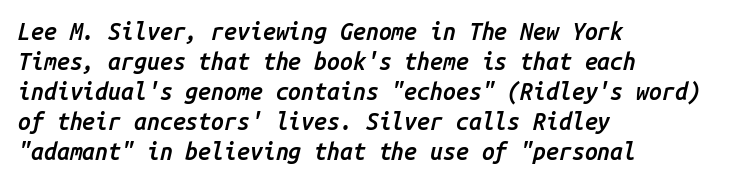
{"italic": "yes", "lean": "right", "slant_degrees": 14, "bold": "semi", "underline": "no", "align": "left", "line_spacing": "normal", "line_spacing_ratio": 1.3, "letter_spacing": "normal", "letter_spacing_em": 0.0, "glyph_px": 23}
